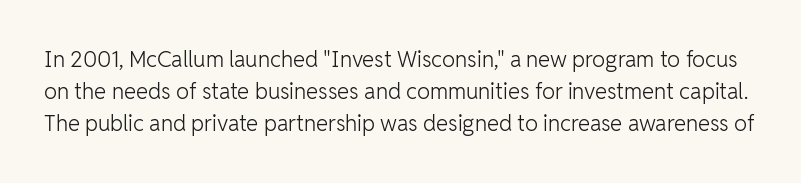
{"italic": "no", "bold": "no", "underline": "no", "line_spacing": "normal", "line_spacing_ratio": 1.46, "letter_spacing": "normal", "letter_spacing_em": 0.0, "glyph_px": 22}
